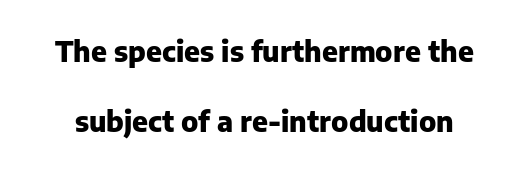
The image shows 28 px heavy sans-serif type, upright; set loose line spacing (2.49x), normal letter spacing, not underlined; low stroke contrast and a medium x-height.
